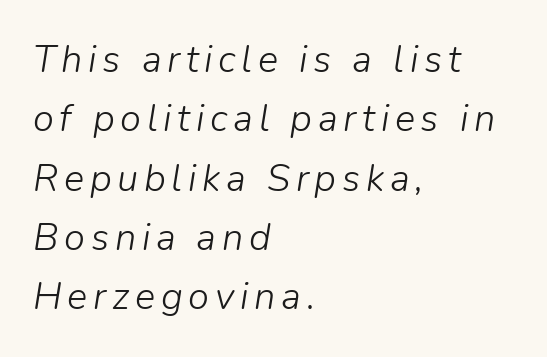
{"italic": "yes", "lean": "right", "slant_degrees": 9, "bold": "no", "weight": "light", "width": "normal", "stroke_contrast": "low", "x_height": "medium", "monospaced": "no", "underline": "no", "align": "left", "line_spacing": "normal", "line_spacing_ratio": 1.56, "glyph_px": 38}
